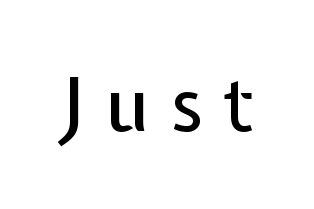
{"serif": "no", "italic": "no", "width": "normal", "stroke_contrast": "low", "x_height": "medium", "monospaced": "no", "underline": "no", "letter_spacing": "wide", "letter_spacing_em": 0.3, "glyph_px": 73}
